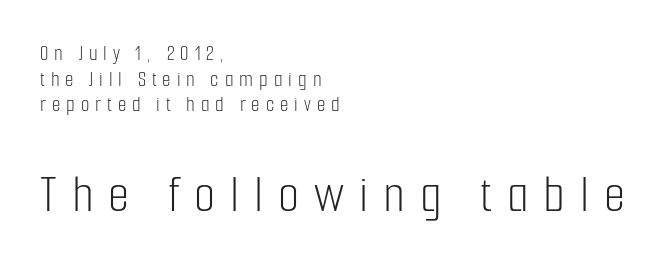
{"serif": "no", "italic": "no", "bold": "no", "weight": "light", "width": "condensed", "stroke_contrast": "low", "x_height": "medium", "monospaced": "no", "underline": "no", "align": "left", "line_spacing_ratio": 1.16, "letter_spacing": "wide", "letter_spacing_em": 0.27, "larger_block": "second", "size_ratio": 2.5, "glyph_px": 55}
